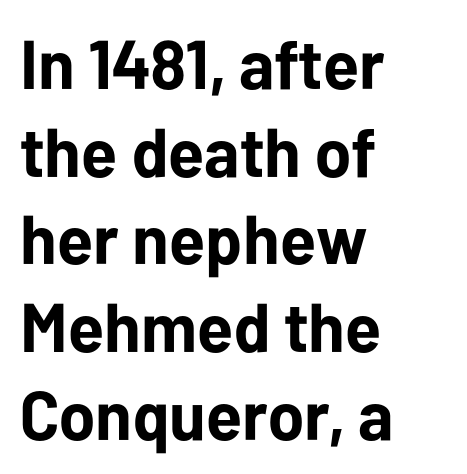
The letters stand straight up with perfectly vertical stems. The type is set solid horizontally, with unmodified tracking. Think of a printed novel: that variable character pitch is what you see here. Nobody drew a line under any word here. Horizontal bands of white between lines are of average thickness.
